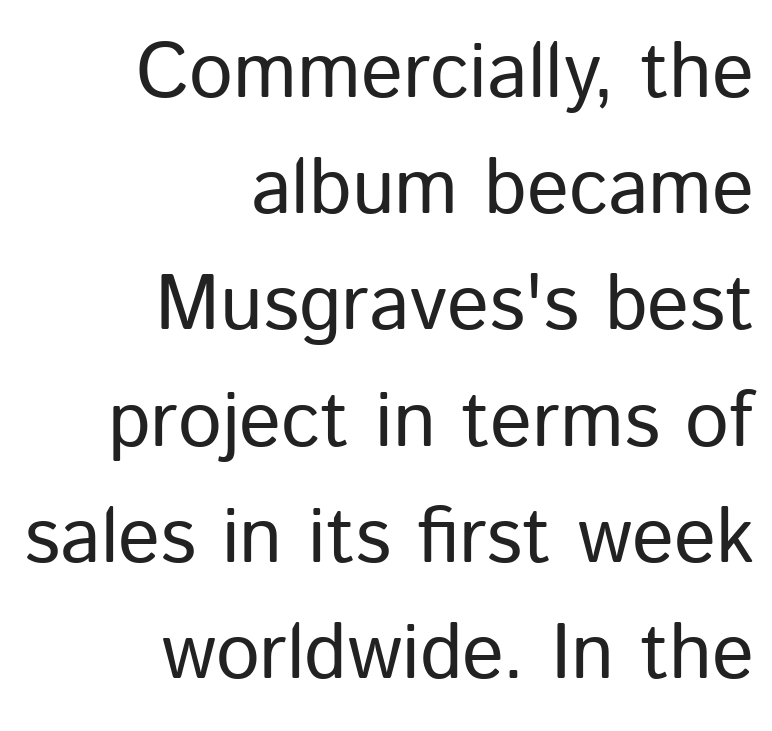
{"serif": "no", "italic": "no", "bold": "no", "weight": "regular", "width": "normal", "stroke_contrast": "low", "x_height": "medium", "monospaced": "no", "underline": "no", "align": "right", "line_spacing": "normal", "line_spacing_ratio": 1.49, "letter_spacing": "normal", "letter_spacing_em": 0.0, "glyph_px": 78}
